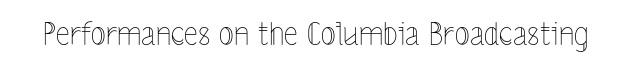
The image shows 31 px thin, condensed type, upright; set normal letter spacing, not underlined; a medium x-height.
